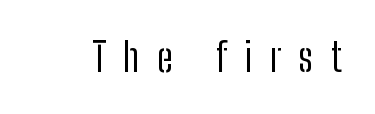
Serifs: no, the terminals of the letterforms are clean. Descenders are the only things crossing below the line. Note the varied advance widths — an 'i' is clearly narrower than an 'm'. Substantial extra tracking has been applied to these lines. Is this a heavy cut? Hardly; it is regular or lighter.
